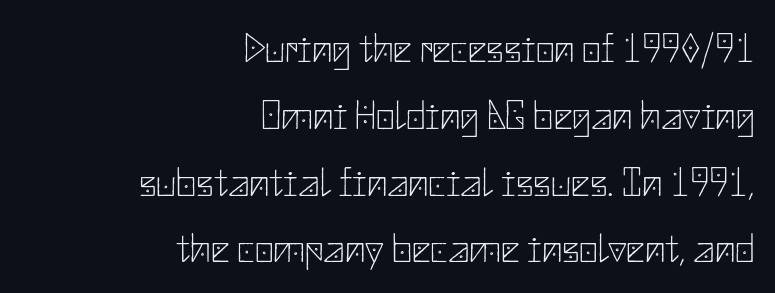
The lettering stays uniformly vertical, giving the passage a roman look. These lines are set flush right with a ragged left edge. Weight class: somewhere from thin through regular. Compared with typical body copy, the letter spacing here is the same.
